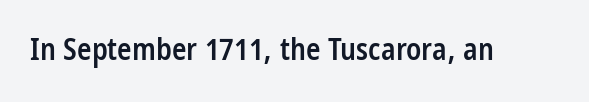
Q: Is the text bold? A: Semi-bold.
Q: Is the text italic (slanted)? A: No, it is upright.
Q: Is the typeface a serif or a sans-serif typeface? A: Sans-serif.
Q: Is the text underlined? A: No.
Q: Is the spacing between letters normal or unusually wide? A: Normal.
Q: Width (condensed, normal, or wide)? A: Condensed.
Q: Stroke contrast? A: Low.
Q: x-height? A: Large.
Q: Monospaced? A: No.
